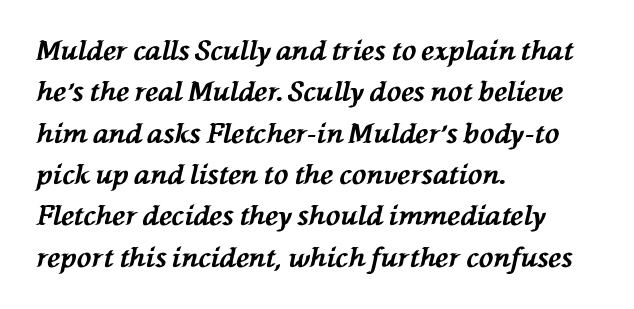
This is oblique type, the kind used for emphasis or titles. The text block is weighted toward the left margin, trailing off unevenly rightward. The leading is moderate, giving the passage an even texture. Descenders hang freely into open space.
